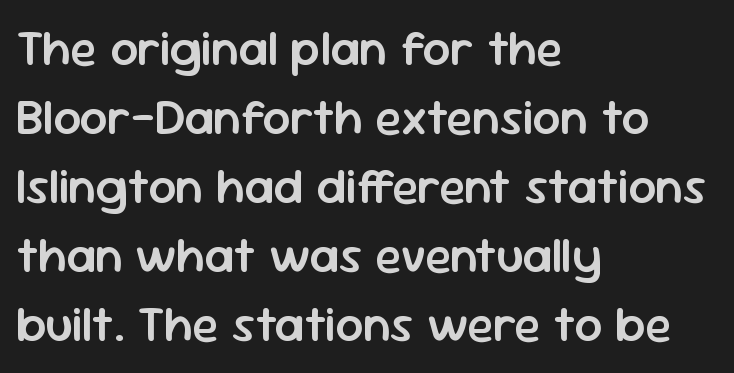
Q: Is the text bold? A: Semi-bold.
Q: Is the text italic (slanted)? A: No, it is upright.
Q: Is the typeface a serif or a sans-serif typeface? A: Sans-serif.
Q: Is the text underlined? A: No.
Q: How is the paragraph aligned? A: Left-aligned.
Q: Is the spacing between letters normal or unusually wide? A: Normal.
Q: Is the spacing between lines tight, normal or loose? A: Normal.
Q: Width (condensed, normal, or wide)? A: Normal.
Q: Stroke contrast? A: Low.
Q: x-height? A: Medium.
Q: Monospaced? A: No.
